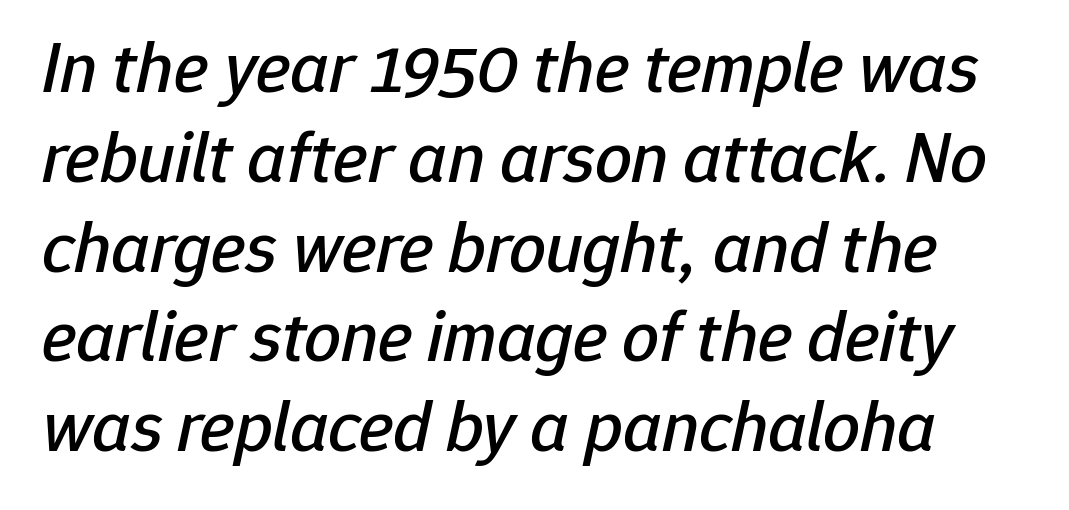
Q: Is the text italic (slanted)? A: Yes, it leans right by about 12 degrees.
Q: Is the text underlined? A: No.
Q: Is the spacing between letters normal or unusually wide? A: Normal.
Q: Width (condensed, normal, or wide)? A: Normal.
Q: Stroke contrast? A: Low.
Q: x-height? A: Medium.
Q: Monospaced? A: No.
